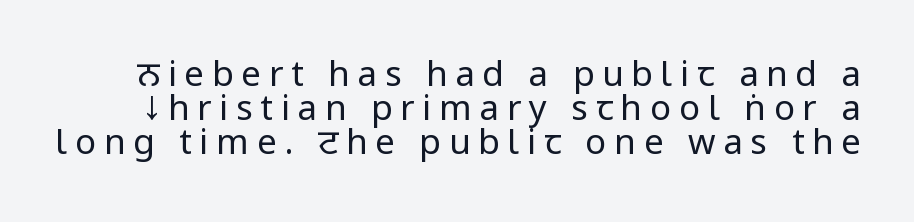
The image shows 35 px regular-weight, condensed sans-serif type, upright; set tight line spacing (0.97x), unusually wide letter spacing (+0.22 em), not underlined; low stroke contrast.
